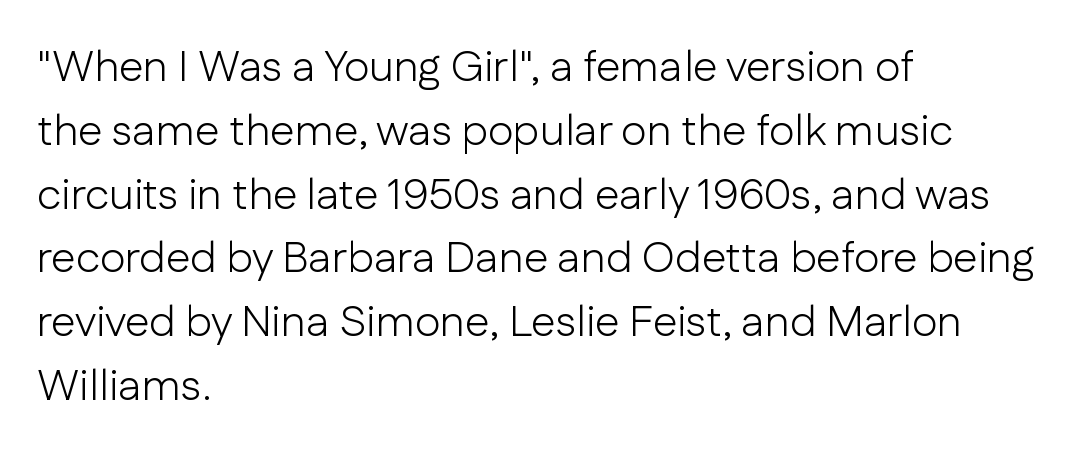
The image shows 44 px light sans-serif type, upright; set left-aligned, normal line spacing (1.45x), normal letter spacing, not underlined; low stroke contrast and a medium x-height.
